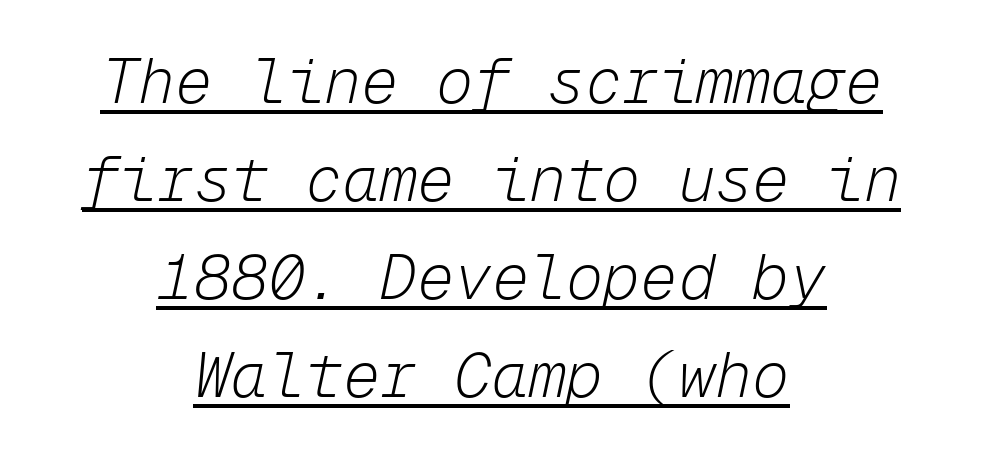
The image shows 62 px light type, italic (leaning right), monospaced; set centered, normal line spacing (1.58x), normal letter spacing, underlined; low stroke contrast and a medium x-height.
